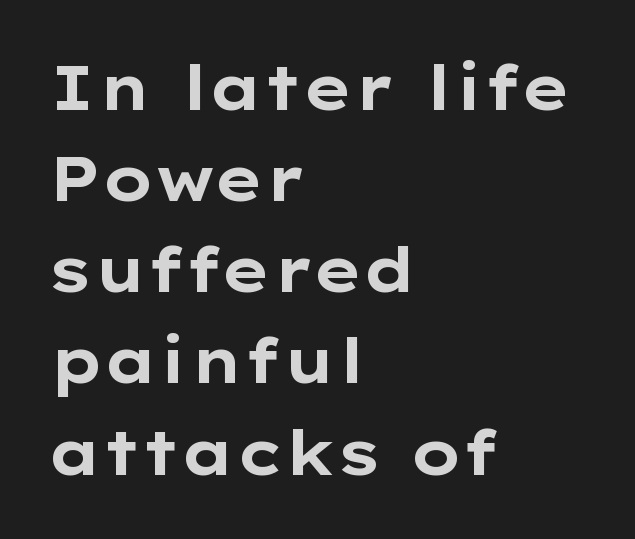
The image shows 62 px bold, wide sans-serif type, upright; set left-aligned, normal line spacing (1.47x), normal letter spacing, not underlined; low stroke contrast and a medium x-height.
